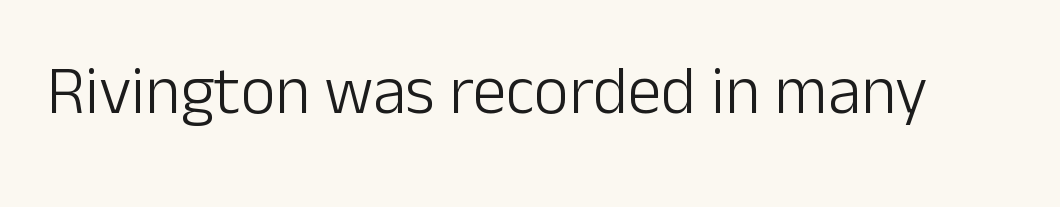
The image shows 67 px light sans-serif type, upright; set normal letter spacing, not underlined; low stroke contrast and a medium x-height.
